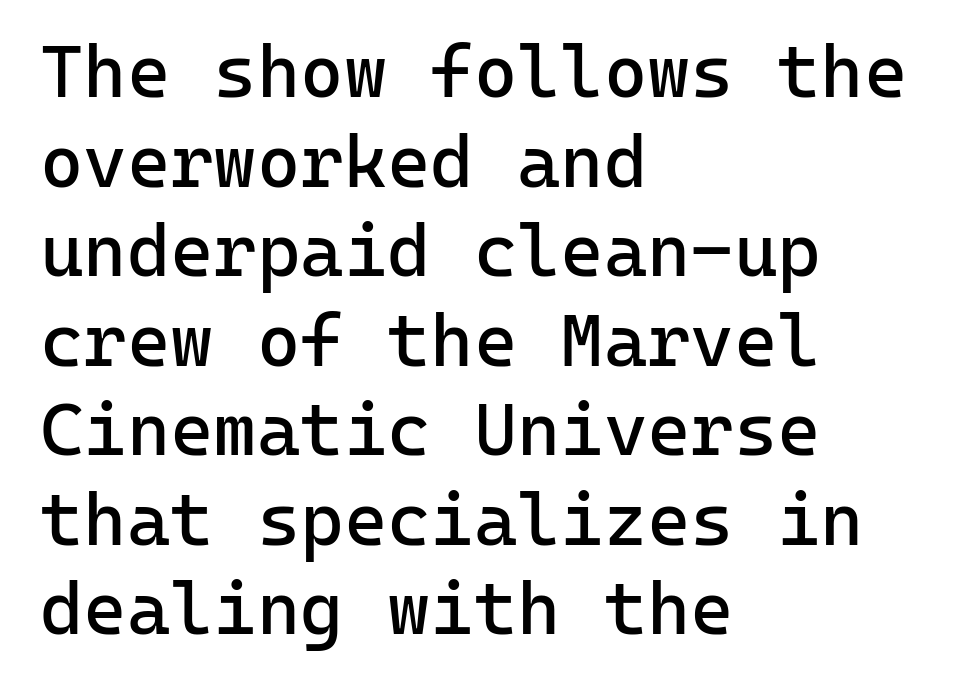
{"serif": "no", "italic": "no", "bold": "no", "weight": "regular", "width": "normal", "stroke_contrast": "low", "x_height": "medium", "monospaced": "yes", "underline": "no", "align": "left", "line_spacing_ratio": 1.21, "letter_spacing": "normal", "letter_spacing_em": 0.0, "glyph_px": 74}
